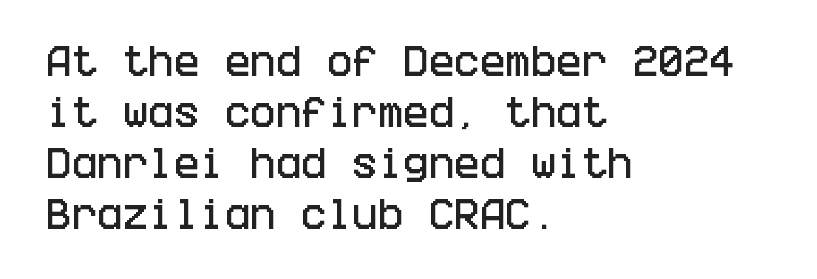
Q: Is the text italic (slanted)? A: No, it is upright.
Q: Is the typeface a serif or a sans-serif typeface? A: Sans-serif.
Q: Is the text underlined? A: No.
Q: How is the paragraph aligned? A: Left-aligned.
Q: Is the spacing between letters normal or unusually wide? A: Normal.
Q: Is the spacing between lines tight, normal or loose? A: Normal.
Q: Width (condensed, normal, or wide)? A: Condensed.
Q: Stroke contrast? A: Low.
Q: x-height? A: Large.
